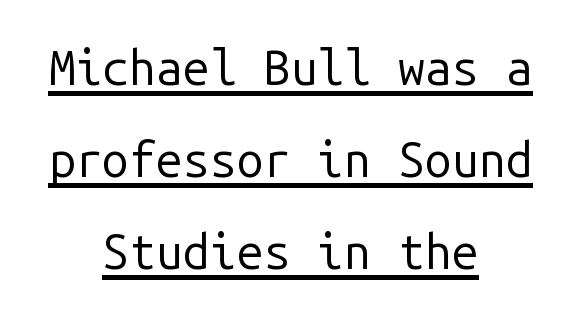
These lines are composed in type without serifs. Horizontal alignment here is central, giving a formal, balanced look. Upright lettering throughout. The string is rendered with underlining switched on. The passage shown is typed in a monospace face where columns stay perfectly aligned.
